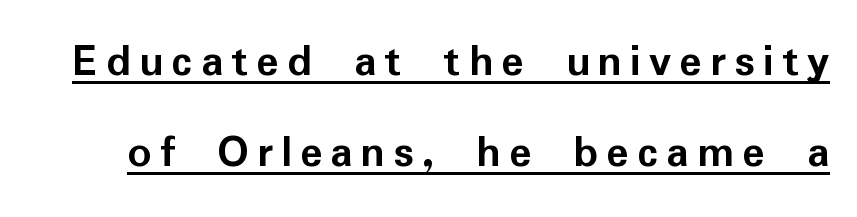
Q: Is the text bold? A: Yes.
Q: Is the text italic (slanted)? A: No, it is upright.
Q: Is the typeface a serif or a sans-serif typeface? A: Sans-serif.
Q: Is the text underlined? A: Yes.
Q: Is the spacing between lines tight, normal or loose? A: Loose.
Q: Width (condensed, normal, or wide)? A: Normal.
Q: Stroke contrast? A: Low.
Q: x-height? A: Medium.
Q: Monospaced? A: No.
